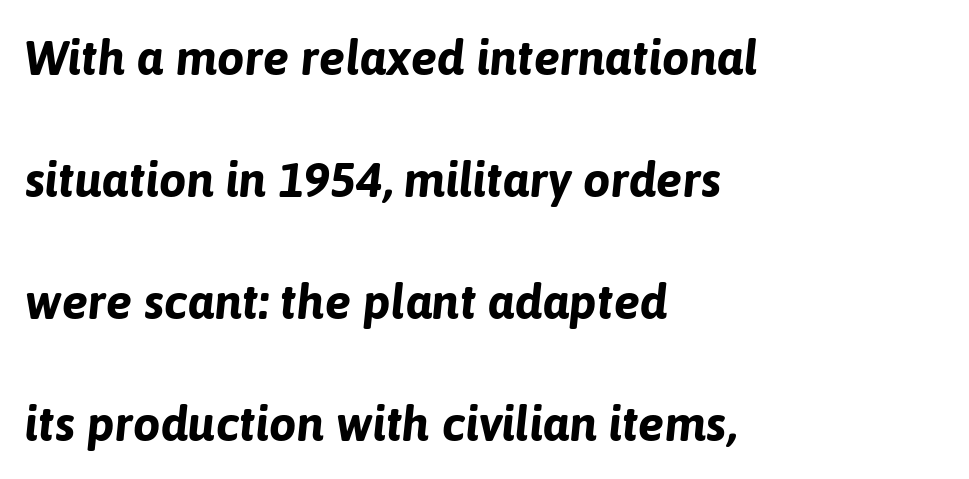
The glyphs have the mass of a bold cut. Compared with typical body copy, the letter spacing here is the same. Plain, unruled lines of type. Note the varied advance widths — an 'i' is clearly narrower than an 'm'. Horizontally, the lines are justified to the leading edge only.
